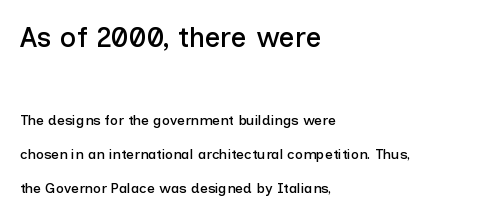
{"serif": "no", "italic": "no", "width": "normal", "stroke_contrast": "low", "x_height": "medium", "monospaced": "no", "underline": "no", "align": "left", "line_spacing": "loose", "line_spacing_ratio": 2.44, "letter_spacing": "normal", "letter_spacing_em": 0.0, "larger_block": "first", "size_ratio": 2.0, "glyph_px": 28}
